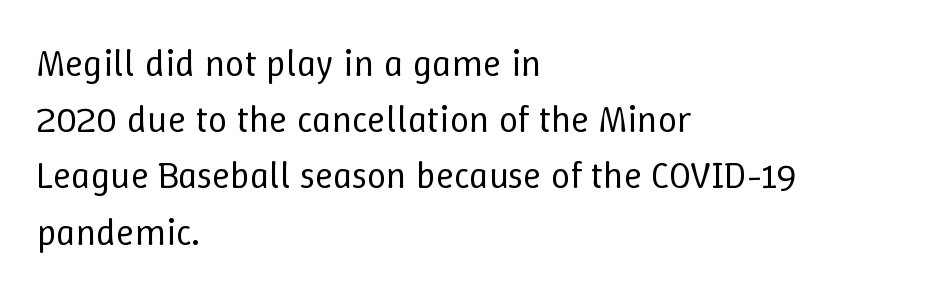
{"italic": "no", "bold": "no", "weight": "regular", "width": "normal", "stroke_contrast": "low", "x_height": "medium", "monospaced": "no", "underline": "no", "align": "left", "line_spacing": "normal", "line_spacing_ratio": 1.48, "letter_spacing": "normal", "letter_spacing_em": 0.0, "glyph_px": 38}
